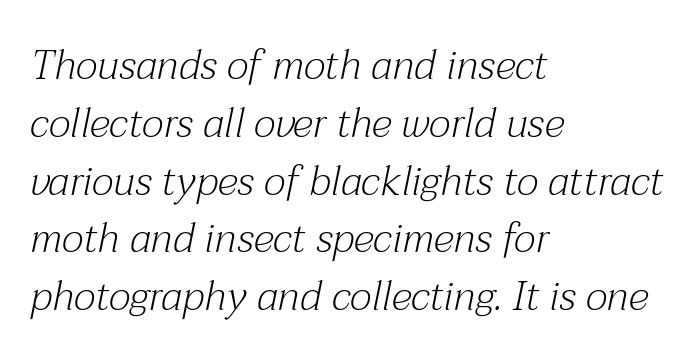
Line beginnings align vertically; line endings do not. Style check: oblique. The rendering uses natural spacing where letterforms have individual widths. Whoever set this chose a conventional vertical rhythm. This is not heavy type; no bold has been used. The typeface chosen for these lines features serifs.
